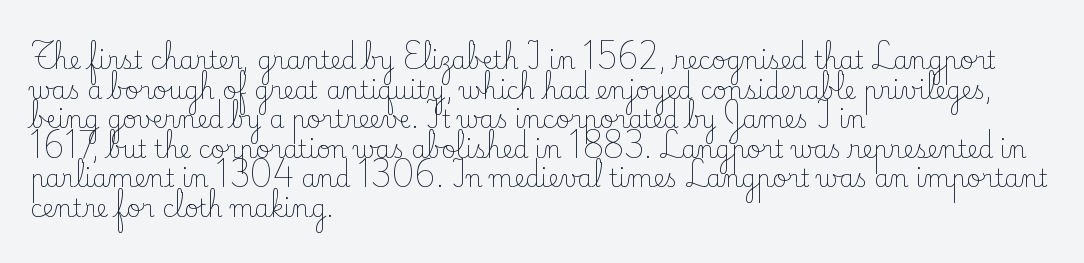
{"italic": "no", "bold": "no", "underline": "no", "align": "left", "line_spacing_ratio": 1.23, "letter_spacing": "normal", "letter_spacing_em": 0.0, "glyph_px": 24}
